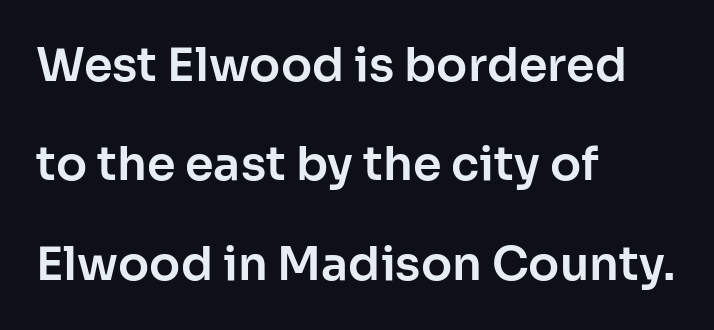
{"serif": "no", "italic": "no", "width": "normal", "stroke_contrast": "low", "x_height": "medium", "monospaced": "no", "underline": "no", "align": "left", "line_spacing": "loose", "line_spacing_ratio": 2.16, "letter_spacing": "normal", "letter_spacing_em": 0.0, "glyph_px": 46}
